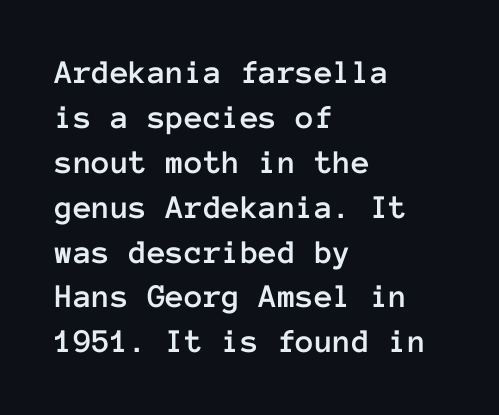
Q: Is the text italic (slanted)? A: No, it is upright.
Q: Is the text underlined? A: No.
Q: How is the paragraph aligned? A: Left-aligned.
Q: Is the spacing between letters normal or unusually wide? A: Normal.
Q: Is the spacing between lines tight, normal or loose? A: Normal.
Q: Width (condensed, normal, or wide)? A: Normal.
Q: Stroke contrast? A: Low.
Q: x-height? A: Medium.
Q: Monospaced? A: Yes.
